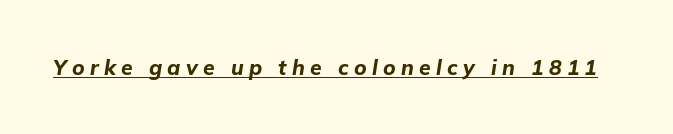
Here the glyphs are tracked loosely, breaking word shapes into spaced letters. These characters rest on top of a visible drawn line. The strokes are fattened all the way to bold. The text carries the slant typical of an italic or oblique font.
